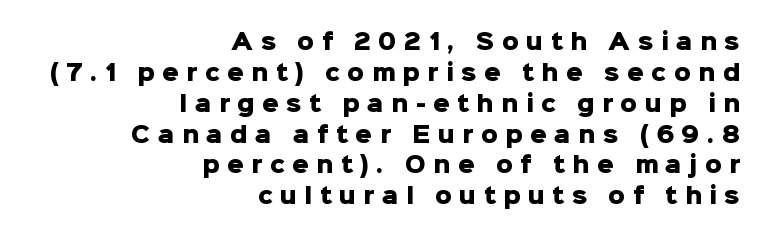
The image shows 21 px bold type, upright; set right-aligned, normal line spacing (1.47x), unusually wide letter spacing (+0.35 em), not underlined.
